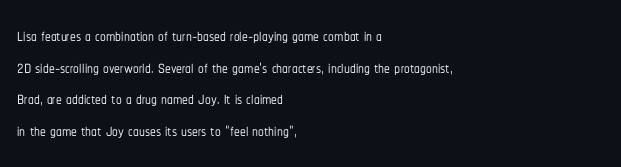
The image shows 23 px text type, upright; set left-aligned, normal line spacing (1.37x), normal letter spacing, not underlined.
